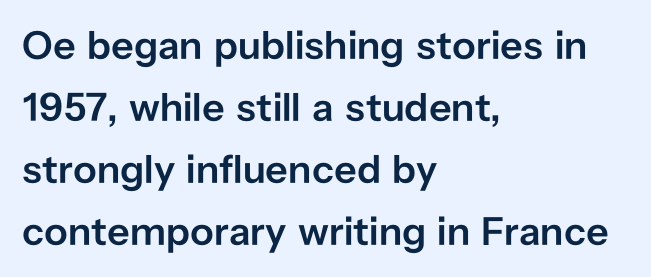
Has an underline been added? It has not. Do the characters align in a grid? No, the font is proportional. The lines in this sample share a left origin and differ only in where they stop. Words appear dense and cohesive because spacing is normal.
